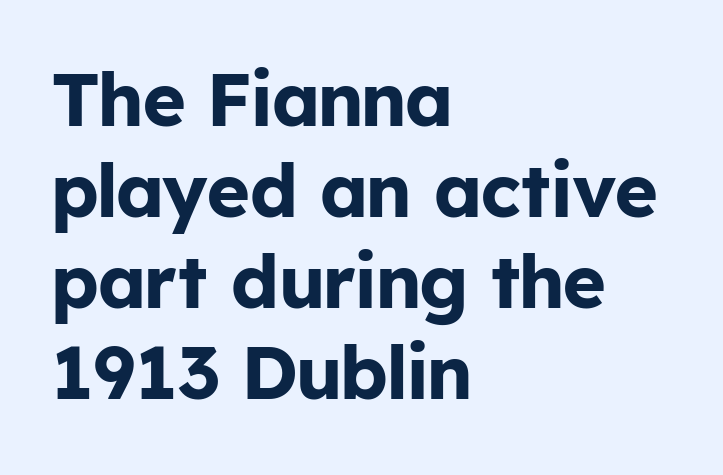
Q: Is the text bold? A: Yes.
Q: Is the text italic (slanted)? A: No, it is upright.
Q: Is the typeface a serif or a sans-serif typeface? A: Sans-serif.
Q: Is the text underlined? A: No.
Q: How is the paragraph aligned? A: Left-aligned.
Q: Is the spacing between letters normal or unusually wide? A: Normal.
Q: Width (condensed, normal, or wide)? A: Normal.
Q: Stroke contrast? A: Low.
Q: x-height? A: Medium.
Q: Monospaced? A: No.
